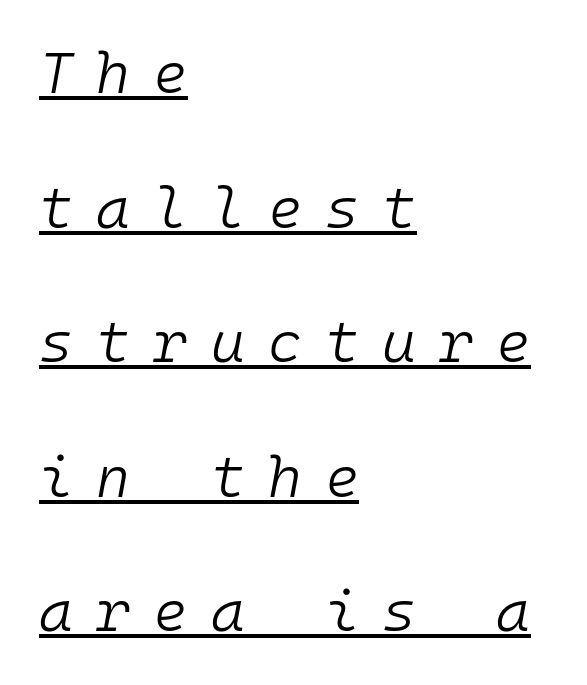
The image shows 58 px light type, italic (leaning right), monospaced; set left-aligned, loose line spacing (2.32x), unusually wide letter spacing (+0.4 em), underlined; low stroke contrast and a medium x-height.
